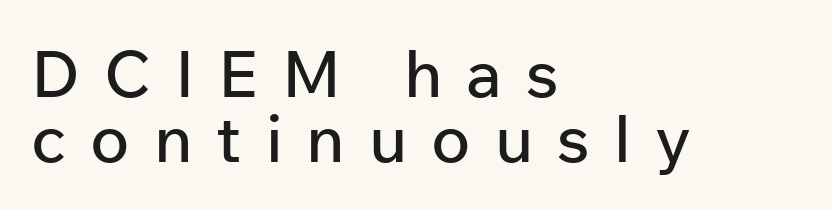
The image shows 65 px sans-serif type, upright; set left-aligned, tight line spacing (1.0x), unusually wide letter spacing (+0.37 em), not underlined; low stroke contrast and a medium x-height.
